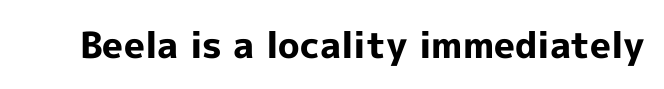
Q: Is the text bold? A: Yes.
Q: Is the text italic (slanted)? A: No, it is upright.
Q: Is the typeface a serif or a sans-serif typeface? A: Sans-serif.
Q: Is the text underlined? A: No.
Q: Is the spacing between letters normal or unusually wide? A: Normal.
Q: Width (condensed, normal, or wide)? A: Normal.
Q: x-height? A: Medium.
Q: Monospaced? A: No.
